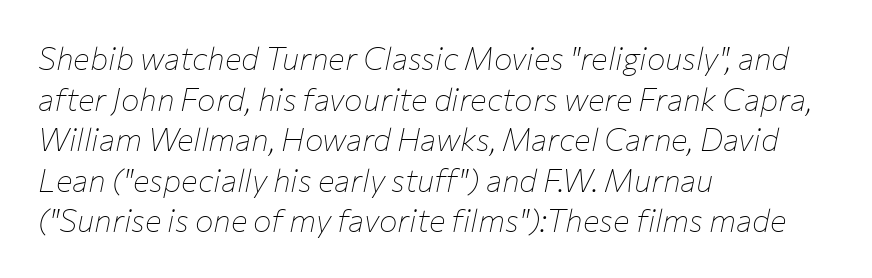
{"italic": "yes", "lean": "right", "slant_degrees": 12, "bold": "no", "weight": "thin", "width": "normal", "stroke_contrast": "low", "x_height": "medium", "monospaced": "no", "underline": "no", "align": "left", "line_spacing": "normal", "line_spacing_ratio": 1.31, "letter_spacing": "normal", "letter_spacing_em": 0.0, "glyph_px": 31}
